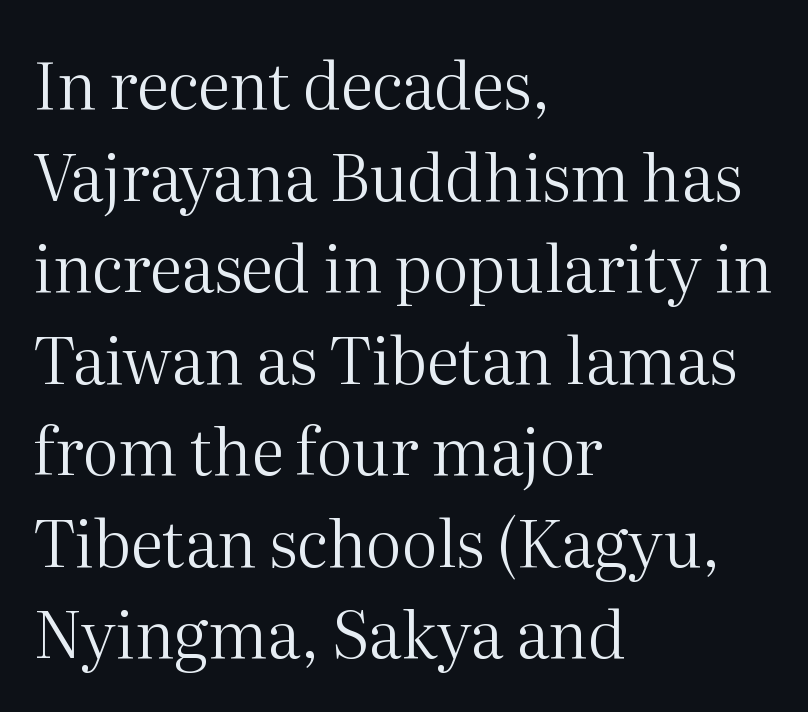
{"serif": "yes", "italic": "no", "bold": "no", "weight": "regular", "width": "normal", "stroke_contrast": "medium", "x_height": "medium", "monospaced": "no", "underline": "no", "align": "left", "line_spacing": "normal", "line_spacing_ratio": 1.43, "letter_spacing": "normal", "letter_spacing_em": 0.0, "glyph_px": 64}
